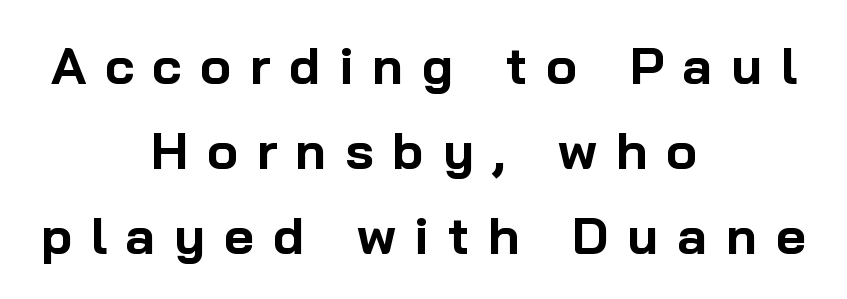
{"serif": "no", "italic": "no", "bold": "yes", "weight": "bold", "width": "normal", "stroke_contrast": "low", "x_height": "medium", "monospaced": "no", "underline": "no", "align": "center", "line_spacing": "normal", "line_spacing_ratio": 1.63, "letter_spacing": "wide", "letter_spacing_em": 0.36, "glyph_px": 52}
